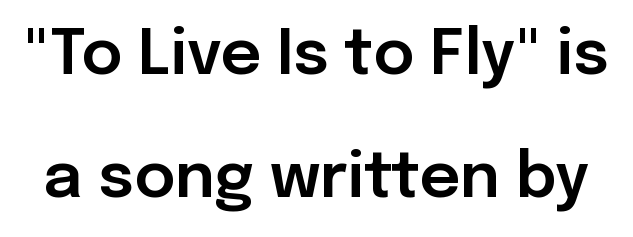
Standard letterfit; no display-style spreading of the glyphs. Reading down the column, the eye jumps a long way to each next line. This sample uses an upright cut, with every glyph sitting square on the baseline. A bare baseline throughout the passage. Do the characters align in a grid? No, the font is proportional. Check where the strokes stop: nothing finishes them off — pure sans.
